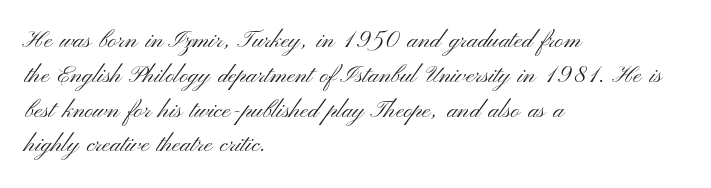
Summary of weight: not heavy and not bold. The passage shown stacks its lines at a standard gap. Tracking value appears to be zero — textbook default spacing.
